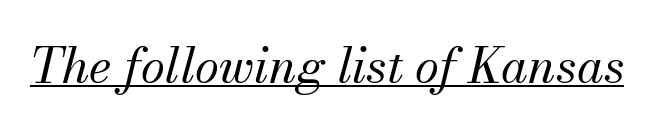
The image shows 49 px regular-weight serif type, italic (leaning right); set normal letter spacing, underlined; medium stroke contrast and a small x-height.
